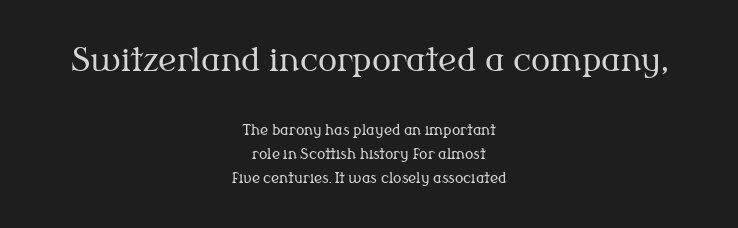
Each letter keeps its own natural width here, so spacing adapts to shape. The paragraph has two soft edges and a firm central axis. Bare-footed words on every line. Nothing unusual about the tracking: characters are spaced as the font intends.
